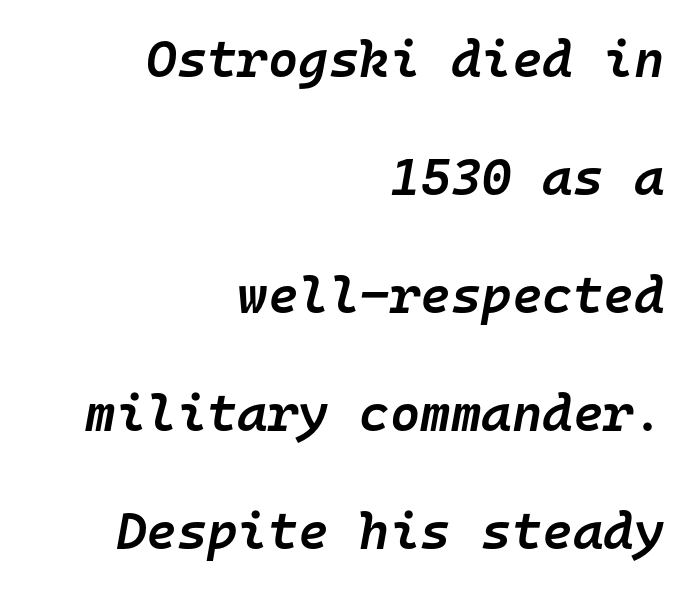
{"italic": "yes", "lean": "right", "slant_degrees": 10, "bold": "semi", "weight": "semibold", "width": "normal", "stroke_contrast": "low", "x_height": "medium", "monospaced": "yes", "underline": "no", "align": "right", "line_spacing": "loose", "line_spacing_ratio": 2.27, "letter_spacing": "normal", "letter_spacing_em": 0.0, "glyph_px": 52}
